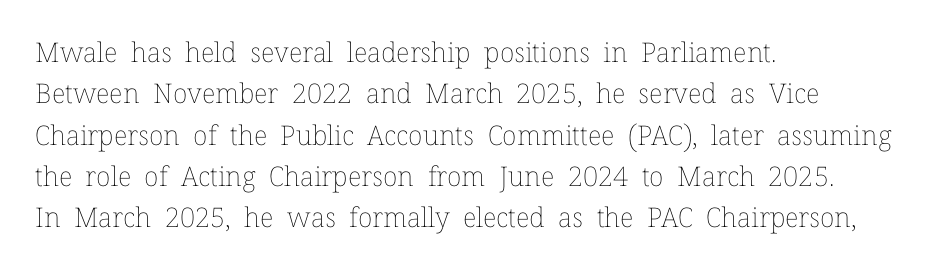
{"italic": "no", "bold": "no", "underline": "no", "align": "left", "line_spacing": "normal", "line_spacing_ratio": 1.53, "letter_spacing": "normal", "letter_spacing_em": 0.0, "glyph_px": 27}
